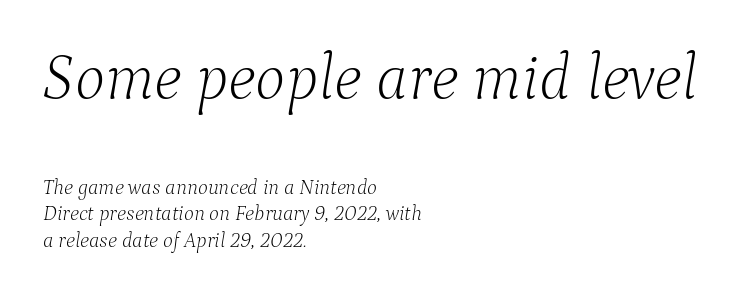
{"serif": "yes", "italic": "yes", "lean": "right", "slant_degrees": 9, "bold": "no", "weight": "light", "width": "normal", "stroke_contrast": "low", "x_height": "medium", "monospaced": "no", "underline": "no", "align": "left", "line_spacing": "normal", "line_spacing_ratio": 1.26, "letter_spacing": "normal", "letter_spacing_em": 0.0, "larger_block": "first", "size_ratio": 3.05, "glyph_px": 64}
